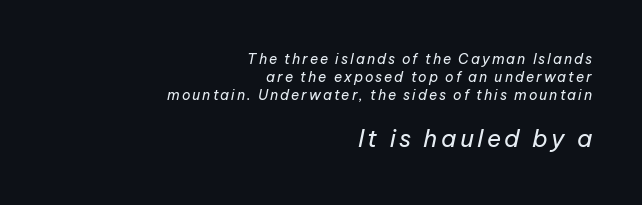
The axis of the letterforms is tilted away from vertical. Bigger letters appear in the bottom chunk; the top chunk is reduced. The passage shown is not bold in any degree. The typesetter chose a ragged-left arrangement here. Whoever set this chose a conventional vertical rhythm. This rendering features lettering with no underline.
